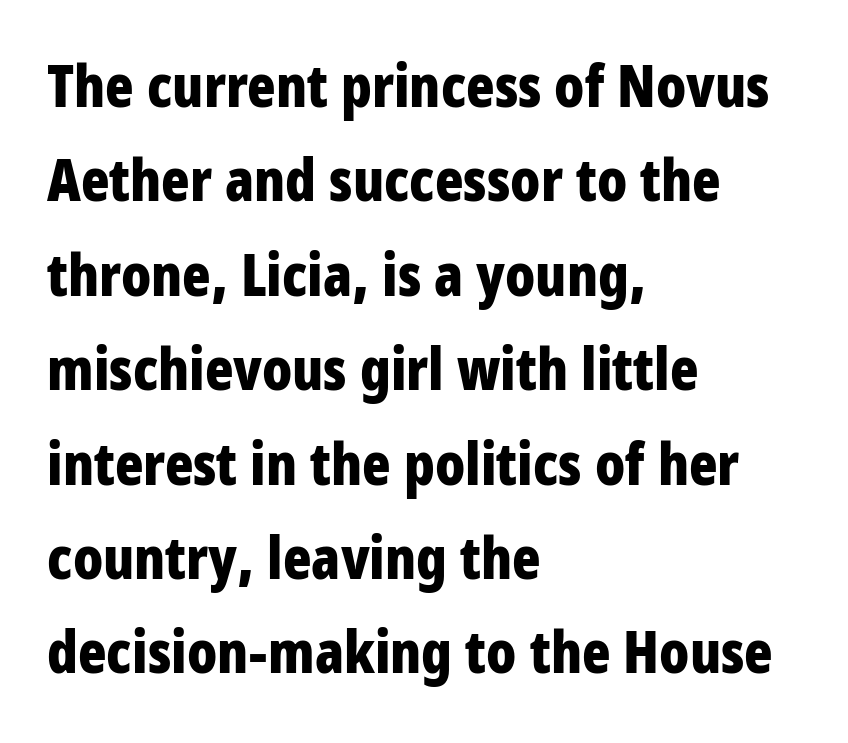
You could call the tracking neutral — neither tight nor loose. Check under the words: just untouched page. You'd pick this weight for a headline — it's a proper bold. The rendering uses natural spacing where letterforms have individual widths.
